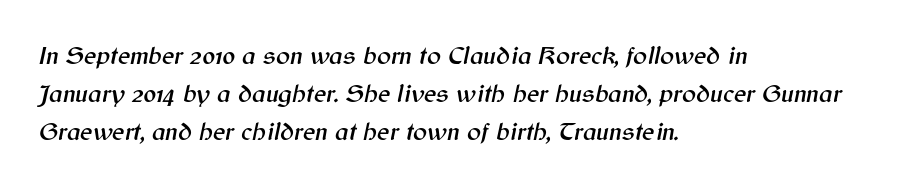
The vertical gap from one line to the next is medium. The text block is weighted toward the left margin, trailing off unevenly rightward. The space directly below the letters is spotless. Posture: slanted. Characters follow at the spacing the type designer built in.
